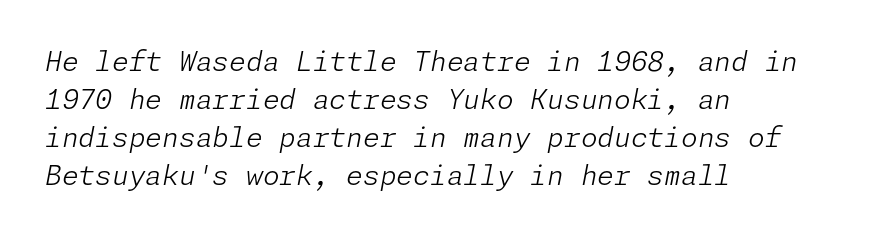
{"italic": "yes", "lean": "right", "slant_degrees": 11, "bold": "no", "underline": "no", "align": "left", "line_spacing": "normal", "line_spacing_ratio": 1.41, "letter_spacing": "normal", "letter_spacing_em": 0.0, "glyph_px": 27}
